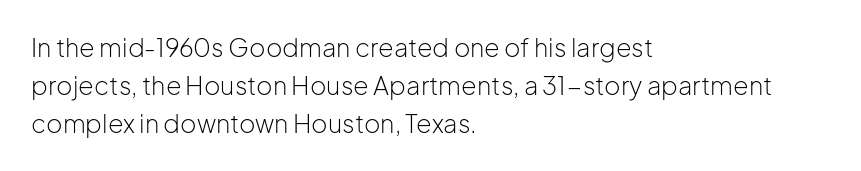
The glyphs are unaccompanied by any horizontal stroke below them. Posture: vertical. These lines keep a tight, regular rhythm from letter to letter. Interline gaps are of average width in this sample. The paragraph shown leans on its left margin.
